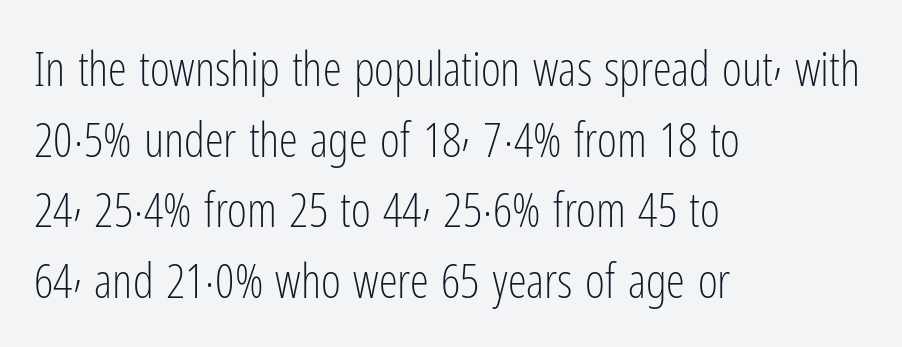
The image shows 48 px light, condensed sans-serif type, upright; set left-aligned, normal line spacing (1.47x), normal letter spacing, not underlined; low stroke contrast and a medium x-height.
